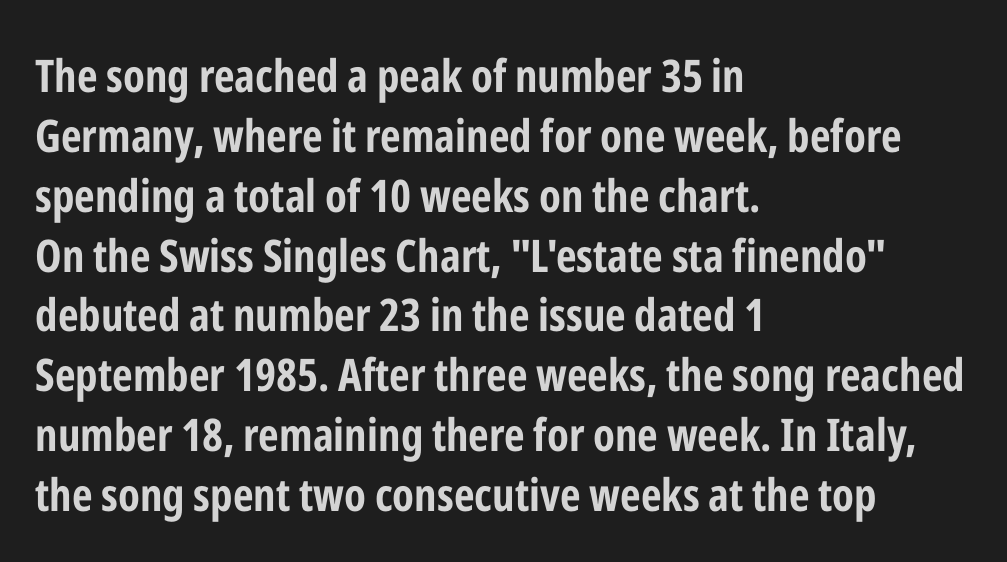
Are there feet on the stems? There aren't — it's a sans. The vertical gap from one line to the next is medium. Character widths vary here, with narrow letters taking less room than wide ones. This rendering features lettering with no underline. The characters look thick and weighty, a clear bold. No italicization has been applied; the sample stays upright.
